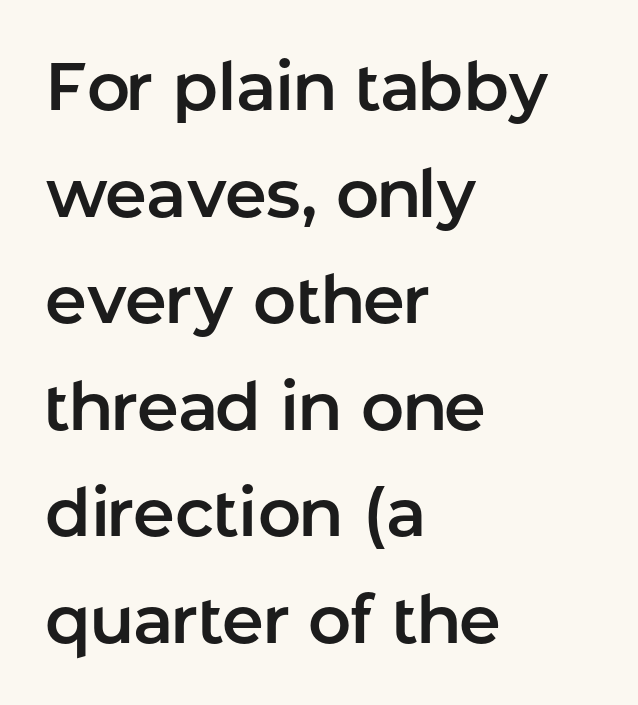
The image shows 67 px sans-serif type, upright; set left-aligned, normal line spacing (1.59x), normal letter spacing, not underlined; low stroke contrast and a medium x-height.
